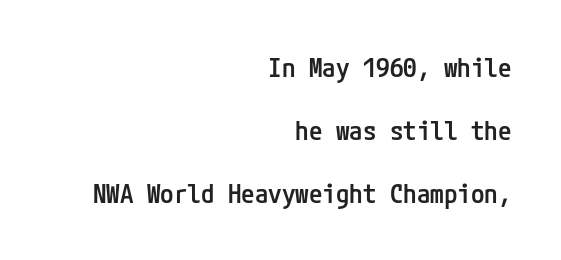
{"italic": "no", "bold": "semi", "underline": "no", "align": "right", "line_spacing": "loose", "line_spacing_ratio": 2.33, "letter_spacing": "normal", "letter_spacing_em": 0.0, "glyph_px": 27}
